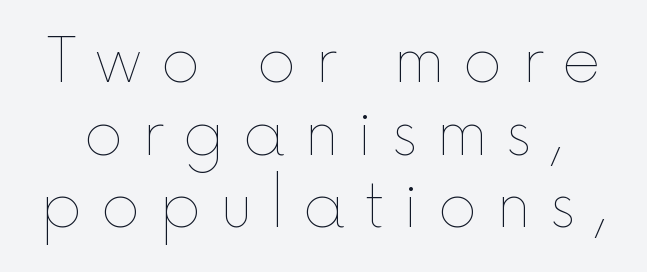
The image shows 60 px thin type, upright; set line spacing 1.21x, unusually wide letter spacing (+0.31 em), not underlined; a medium x-height.
